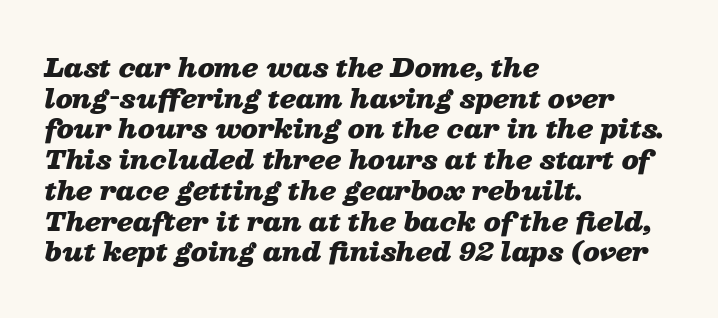
Q: Is the text bold? A: Yes.
Q: Is the text italic (slanted)? A: Yes, it leans right by about 13 degrees.
Q: Is the text underlined? A: No.
Q: How is the paragraph aligned? A: Left-aligned.
Q: Is the spacing between letters normal or unusually wide? A: Normal.
